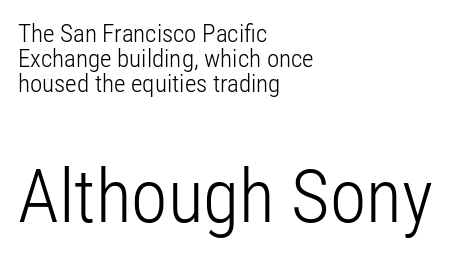
The ragged edge is on the right, which tells us the setting is flush left. You can tell it's not italic because the verticals are truly vertical. Letters have the restrained weight of plain body copy at most. Here the designer chose a conventional face with non-uniform glyph widths. A typesetter would call this zero additional tracking. Does the type have serifs? No, each stem ends abruptly.
